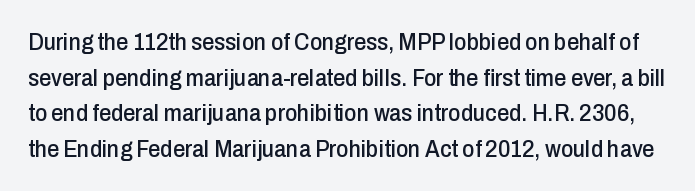
{"italic": "no", "underline": "no", "line_spacing": "normal", "line_spacing_ratio": 1.48, "letter_spacing": "normal", "letter_spacing_em": 0.0, "glyph_px": 24}
